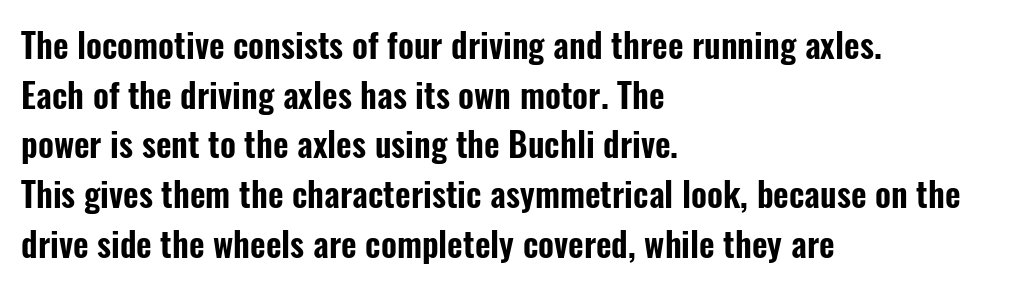
The image shows 34 px condensed sans-serif type, upright; set left-aligned, normal line spacing (1.46x), normal letter spacing, not underlined; low stroke contrast and a medium x-height.
